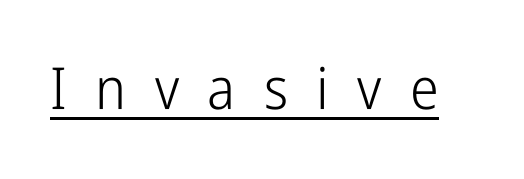
Q: Is the text bold? A: No.
Q: Is the text italic (slanted)? A: No, it is upright.
Q: Is the typeface a serif or a sans-serif typeface? A: Sans-serif.
Q: Is the text underlined? A: Yes.
Q: Is the spacing between letters normal or unusually wide? A: Unusually wide.
Q: Width (condensed, normal, or wide)? A: Condensed.
Q: Stroke contrast? A: Low.
Q: x-height? A: Medium.
Q: Monospaced? A: No.
